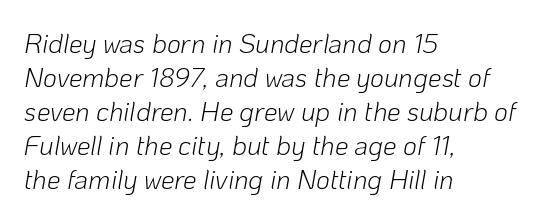
Layout note: lines flush left. The area under the type is left untouched. The horizontal fit of the characters is conventional and even. Caption: face not bold, strokes unweighted. A typesetter would call this leading conventional body-copy spacing.
